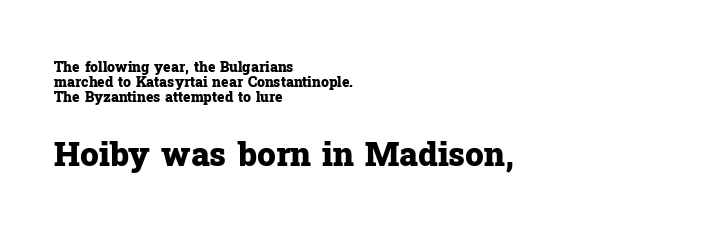
{"serif": "yes", "italic": "no", "bold": "yes", "weight": "heavy", "width": "normal", "stroke_contrast": "low", "x_height": "medium", "monospaced": "no", "underline": "no", "align": "left", "line_spacing": "tight", "line_spacing_ratio": 1.06, "letter_spacing": "normal", "letter_spacing_em": 0.0, "larger_block": "second", "size_ratio": 2.36, "glyph_px": 33}
